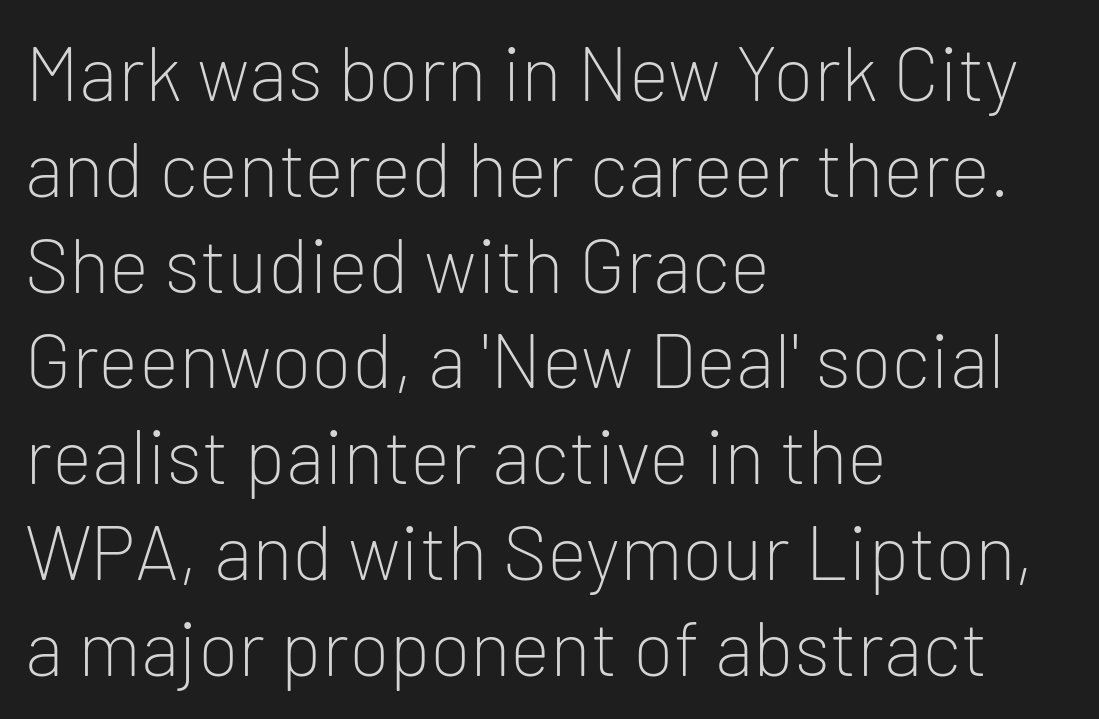
Q: Is the text bold? A: No.
Q: Is the text italic (slanted)? A: No, it is upright.
Q: Is the typeface a serif or a sans-serif typeface? A: Sans-serif.
Q: Is the text underlined? A: No.
Q: How is the paragraph aligned? A: Left-aligned.
Q: Is the spacing between letters normal or unusually wide? A: Normal.
Q: Is the spacing between lines tight, normal or loose? A: Normal.
Q: Width (condensed, normal, or wide)? A: Normal.
Q: Stroke contrast? A: Low.
Q: x-height? A: Medium.
Q: Monospaced? A: No.
